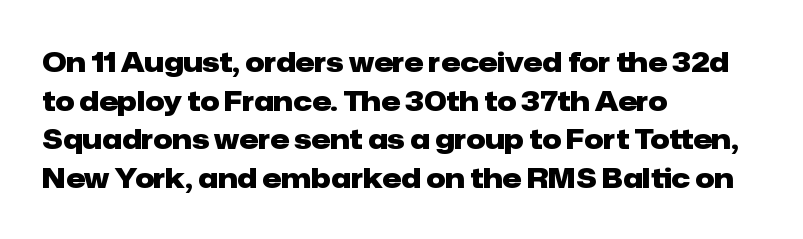
The glyphs are unaccompanied by any horizontal stroke below them. Alignment: flush left. Its strokes are broad and dark, the hallmark of bold type. Designer's note — italics off, roman on.
